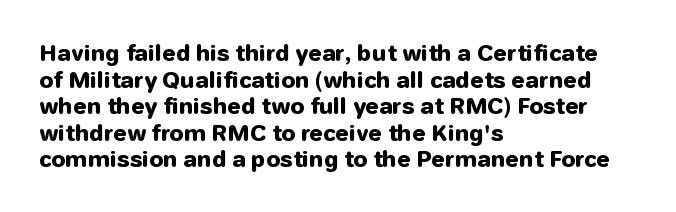
Q: Is the text bold? A: Yes.
Q: Is the text italic (slanted)? A: No, it is upright.
Q: Is the text underlined? A: No.
Q: How is the paragraph aligned? A: Left-aligned.
Q: Is the spacing between letters normal or unusually wide? A: Normal.
